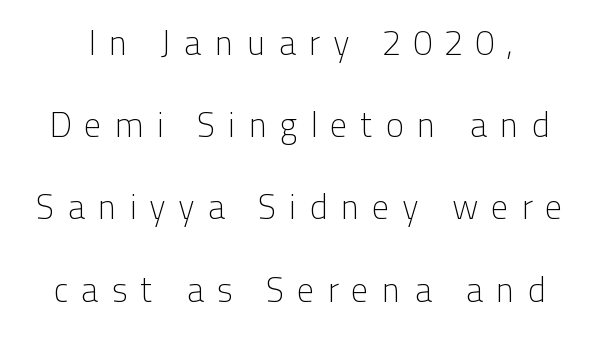
{"serif": "no", "italic": "no", "bold": "no", "weight": "light", "width": "normal", "stroke_contrast": "low", "x_height": "medium", "monospaced": "no", "underline": "no", "line_spacing": "loose", "line_spacing_ratio": 2.35, "letter_spacing": "wide", "letter_spacing_em": 0.35, "glyph_px": 35}
